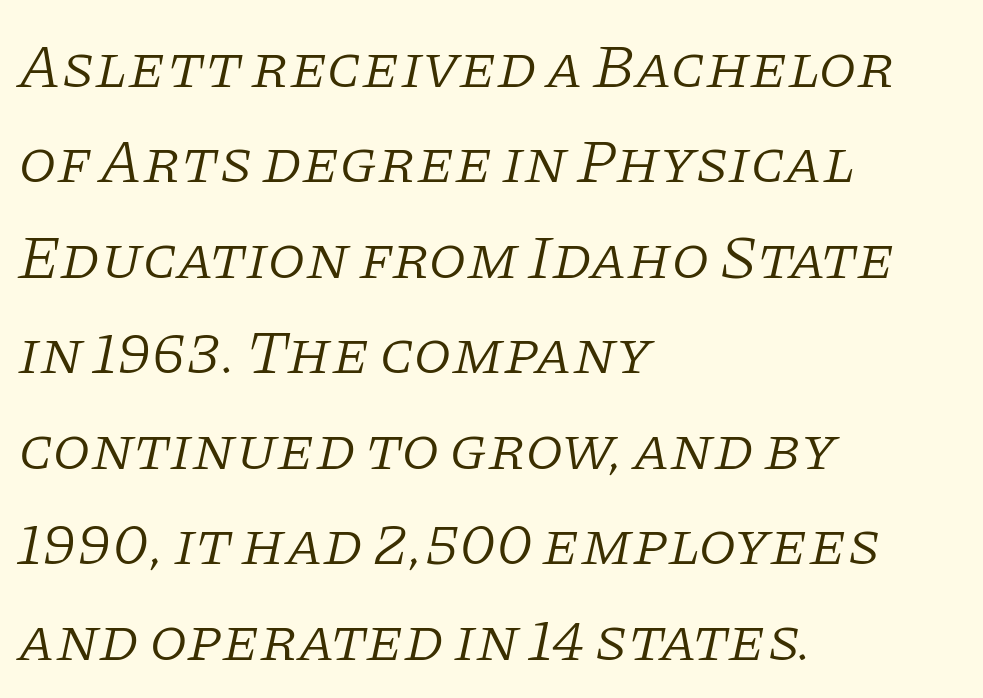
The image shows 62 px light serif type, italic (leaning right); set left-aligned, normal line spacing (1.54x), normal letter spacing, not underlined; low stroke contrast and a large x-height.
